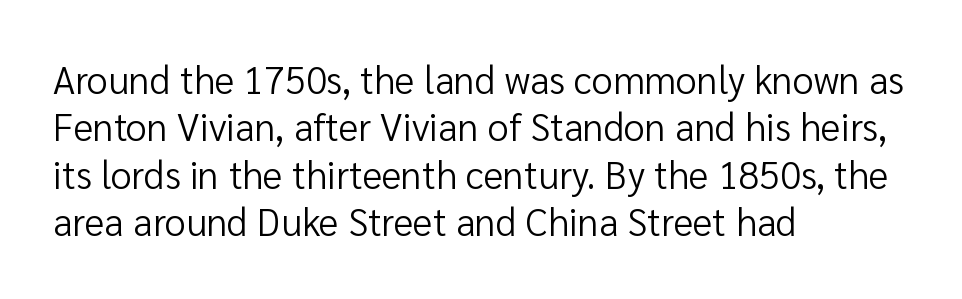
The image shows 38 px regular-weight sans-serif type, upright; set left-aligned, normal line spacing (1.25x), normal letter spacing, not underlined; low stroke contrast and a medium x-height.
